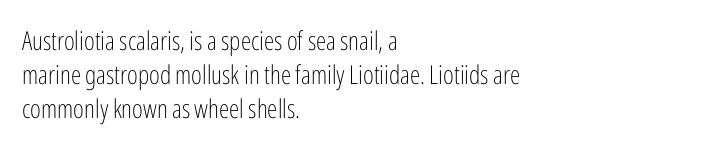
Q: Is the text bold? A: No.
Q: Is the text italic (slanted)? A: No, it is upright.
Q: Is the text underlined? A: No.
Q: How is the paragraph aligned? A: Left-aligned.
Q: Is the spacing between letters normal or unusually wide? A: Normal.
Q: Is the spacing between lines tight, normal or loose? A: Normal.
